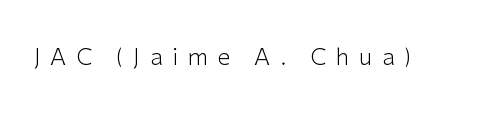
Q: Is the text bold? A: No.
Q: Is the text italic (slanted)? A: No, it is upright.
Q: Is the text underlined? A: No.
Q: Is the spacing between letters normal or unusually wide? A: Unusually wide.
